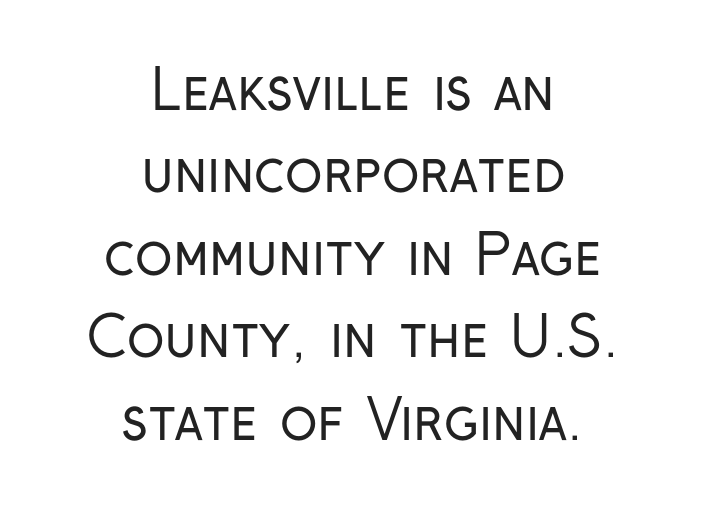
Q: Is the text bold? A: No.
Q: Is the text italic (slanted)? A: No, it is upright.
Q: Is the typeface a serif or a sans-serif typeface? A: Sans-serif.
Q: Is the text underlined? A: No.
Q: How is the paragraph aligned? A: Centered.
Q: Is the spacing between letters normal or unusually wide? A: Normal.
Q: Is the spacing between lines tight, normal or loose? A: Normal.
Q: Width (condensed, normal, or wide)? A: Condensed.
Q: Stroke contrast? A: Low.
Q: x-height? A: Medium.
Q: Monospaced? A: No.
